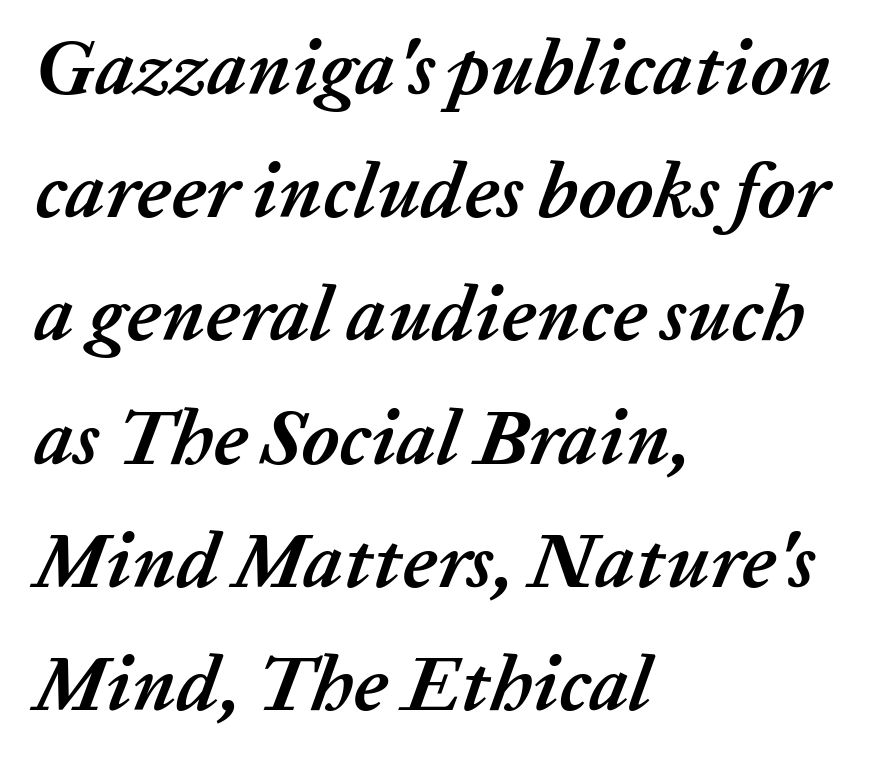
Q: Is the text bold? A: Yes.
Q: Is the text italic (slanted)? A: Yes, it leans right by about 20 degrees.
Q: Is the text underlined? A: No.
Q: How is the paragraph aligned? A: Left-aligned.
Q: Is the spacing between letters normal or unusually wide? A: Normal.
Q: Is the spacing between lines tight, normal or loose? A: Normal.
Q: Width (condensed, normal, or wide)? A: Normal.
Q: Stroke contrast? A: Low.
Q: x-height? A: Medium.
Q: Monospaced? A: No.
